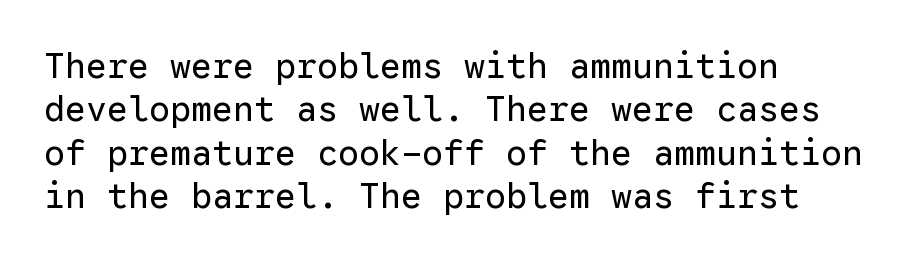
{"serif": "no", "italic": "no", "bold": "no", "weight": "regular", "width": "normal", "stroke_contrast": "low", "x_height": "medium", "monospaced": "yes", "underline": "no", "align": "left", "line_spacing_ratio": 1.24, "letter_spacing": "normal", "letter_spacing_em": 0.0, "glyph_px": 35}
